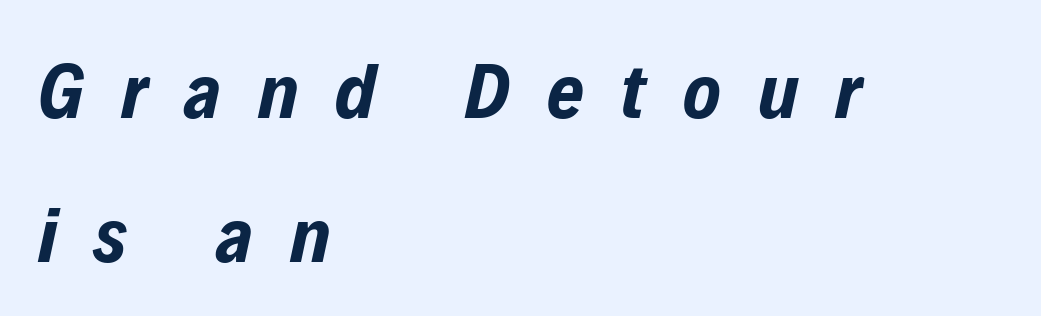
The image shows 79 px bold, condensed type, italic (leaning right); set left-aligned, line spacing 1.82x, unusually wide letter spacing (+0.47 em), not underlined; low stroke contrast and a medium x-height.
